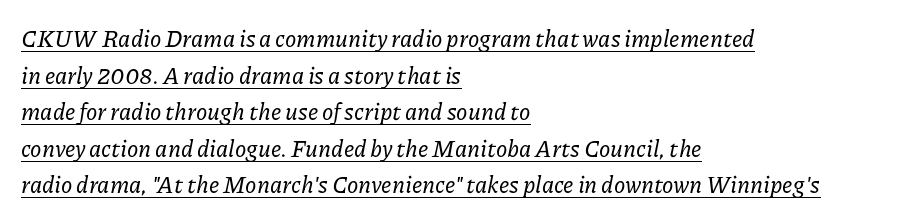
The image shows 23 px text type, italic (leaning right); set left-aligned, normal line spacing (1.59x), normal letter spacing, underlined.
